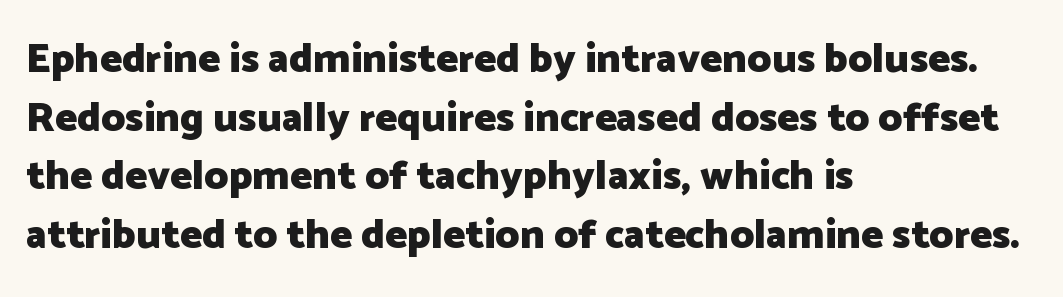
Q: Is the text bold? A: Yes.
Q: Is the text italic (slanted)? A: No, it is upright.
Q: Is the typeface a serif or a sans-serif typeface? A: Sans-serif.
Q: Is the text underlined? A: No.
Q: How is the paragraph aligned? A: Left-aligned.
Q: Is the spacing between letters normal or unusually wide? A: Normal.
Q: Is the spacing between lines tight, normal or loose? A: Normal.
Q: Width (condensed, normal, or wide)? A: Normal.
Q: Stroke contrast? A: Low.
Q: x-height? A: Medium.
Q: Monospaced? A: No.
